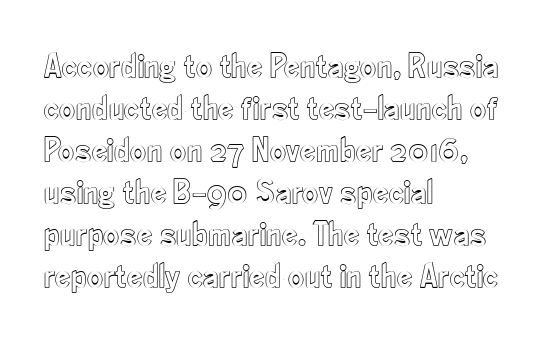
The image shows 35 px condensed type, upright; set left-aligned, line spacing 1.2x, normal letter spacing, not underlined; a small x-height.
